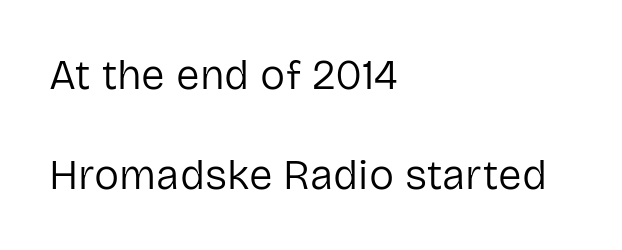
The image shows 42 px regular-weight sans-serif type, upright; set left-aligned, loose line spacing (2.38x), normal letter spacing, not underlined; low stroke contrast and a medium x-height.
